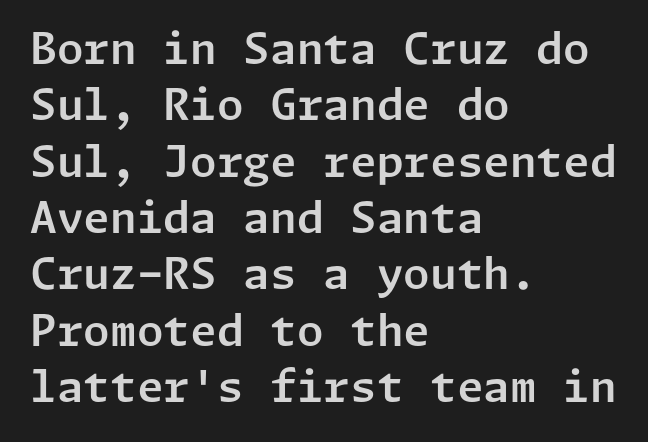
Q: Is the text italic (slanted)? A: No, it is upright.
Q: Is the typeface a serif or a sans-serif typeface? A: Sans-serif.
Q: Is the text underlined? A: No.
Q: How is the paragraph aligned? A: Left-aligned.
Q: Is the spacing between letters normal or unusually wide? A: Normal.
Q: Is the spacing between lines tight, normal or loose? A: Normal.
Q: Width (condensed, normal, or wide)? A: Normal.
Q: Stroke contrast? A: Low.
Q: x-height? A: Medium.
